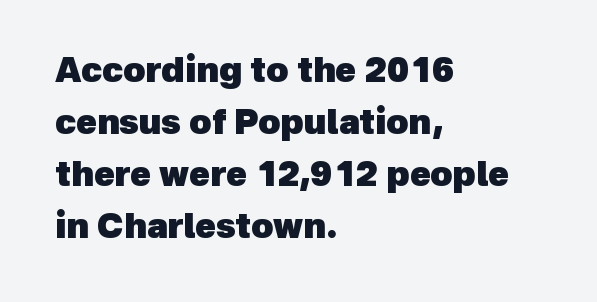
The image shows 34 px heavy sans-serif type; set left-aligned, normal line spacing (1.53x), normal letter spacing, not underlined; a medium x-height.
